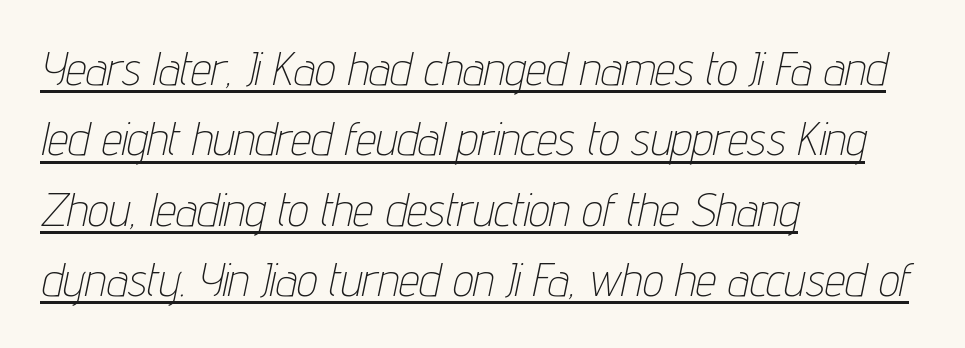
Q: Is the text bold? A: No.
Q: Is the text italic (slanted)? A: Yes, it leans right by about 12 degrees.
Q: Is the text underlined? A: Yes.
Q: How is the paragraph aligned? A: Left-aligned.
Q: Is the spacing between letters normal or unusually wide? A: Normal.
Q: Is the spacing between lines tight, normal or loose? A: Normal.
Q: Width (condensed, normal, or wide)? A: Condensed.
Q: Stroke contrast? A: Low.
Q: x-height? A: Medium.
Q: Monospaced? A: No.
